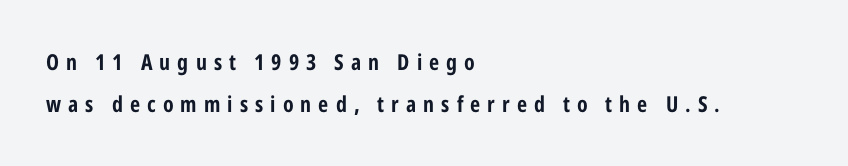
Q: Is the text bold? A: Yes.
Q: Is the text italic (slanted)? A: No, it is upright.
Q: Is the text underlined? A: No.
Q: How is the paragraph aligned? A: Left-aligned.
Q: Is the spacing between letters normal or unusually wide? A: Unusually wide.
Q: Is the spacing between lines tight, normal or loose? A: Loose.
